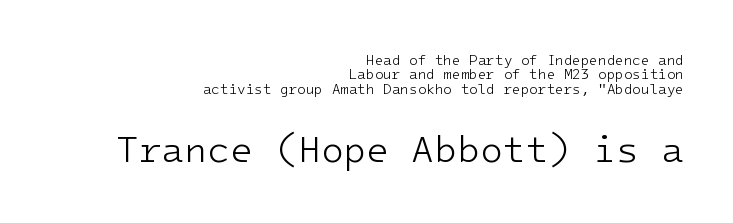
{"serif": "no", "italic": "no", "bold": "no", "weight": "light", "width": "normal", "stroke_contrast": "low", "x_height": "medium", "monospaced": "yes", "underline": "no", "align": "right", "line_spacing": "tight", "line_spacing_ratio": 1.02, "letter_spacing": "normal", "letter_spacing_em": 0.0, "larger_block": "second", "size_ratio": 2.64, "glyph_px": 37}
